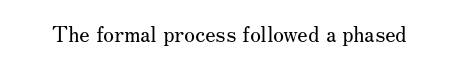
Q: Is the text bold? A: No.
Q: Is the text italic (slanted)? A: No, it is upright.
Q: Is the text underlined? A: No.
Q: Is the spacing between letters normal or unusually wide? A: Normal.
